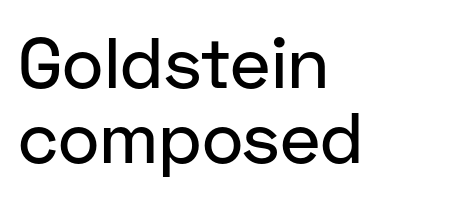
Check the space under the baseline: it is left empty. The face used here is proportionally spaced, like ordinary book or web type. These lines huddle together more closely than default settings would place them. Italic? Not at all — the glyphs are vertical. To sum up the face: it is a sans, with no serifs.
